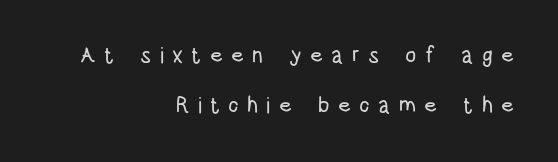
{"italic": "no", "underline": "no", "align": "right", "line_spacing": "loose", "line_spacing_ratio": 2.29, "letter_spacing": "wide", "letter_spacing_em": 0.37, "glyph_px": 22}
